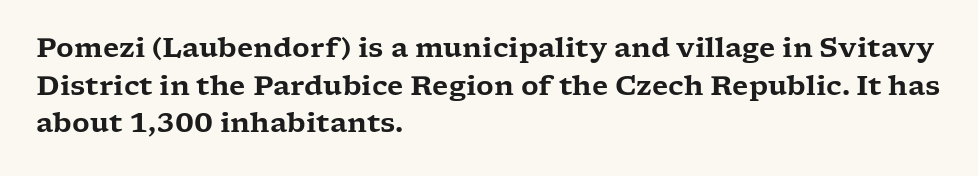
Q: Is the text italic (slanted)? A: No, it is upright.
Q: Is the text underlined? A: No.
Q: How is the paragraph aligned? A: Left-aligned.
Q: Is the spacing between letters normal or unusually wide? A: Normal.
Q: Is the spacing between lines tight, normal or loose? A: Normal.
